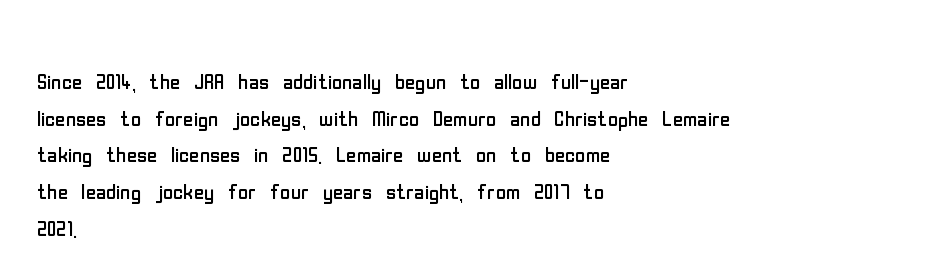
{"serif": "no", "italic": "no", "bold": "no", "weight": "regular", "width": "condensed", "stroke_contrast": "low", "x_height": "medium", "monospaced": "no", "underline": "no", "align": "left", "line_spacing": "normal", "line_spacing_ratio": 1.31, "letter_spacing": "normal", "letter_spacing_em": 0.0, "glyph_px": 28}
